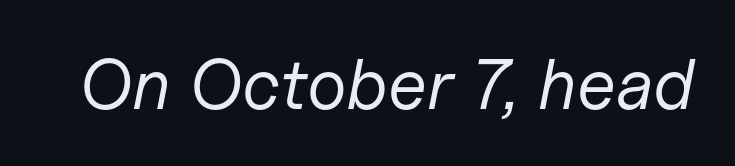
{"italic": "yes", "lean": "right", "slant_degrees": 11, "bold": "no", "weight": "regular", "width": "normal", "stroke_contrast": "low", "x_height": "medium", "monospaced": "no", "underline": "no", "letter_spacing": "normal", "letter_spacing_em": 0.0, "glyph_px": 71}
